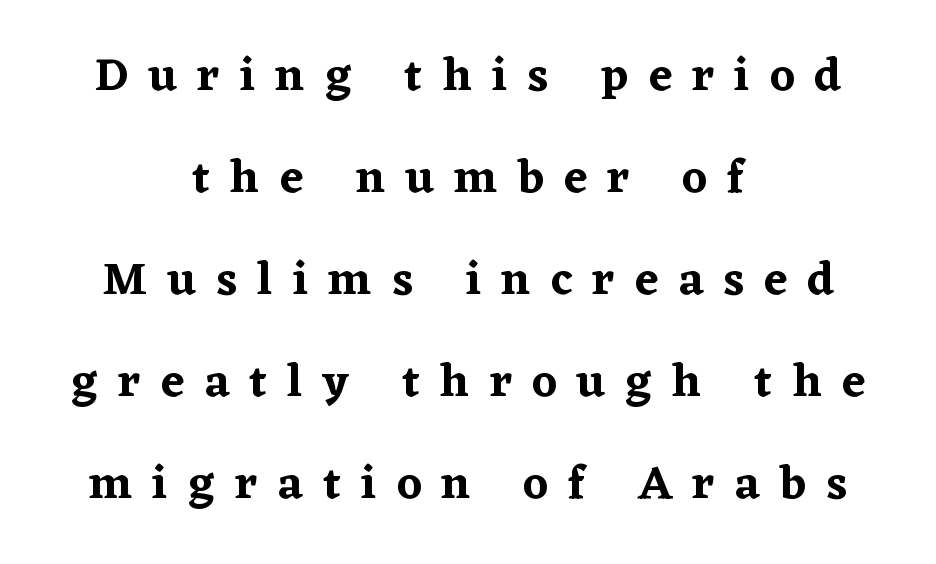
{"serif": "yes", "italic": "no", "width": "normal", "stroke_contrast": "low", "x_height": "medium", "monospaced": "no", "underline": "no", "align": "center", "line_spacing": "loose", "line_spacing_ratio": 2.17, "letter_spacing": "wide", "letter_spacing_em": 0.43, "glyph_px": 47}
